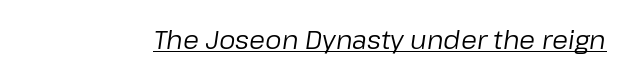
Q: Is the text bold? A: No.
Q: Is the text italic (slanted)? A: Yes, it leans right by about 8 degrees.
Q: Is the text underlined? A: Yes.
Q: Is the spacing between letters normal or unusually wide? A: Normal.
